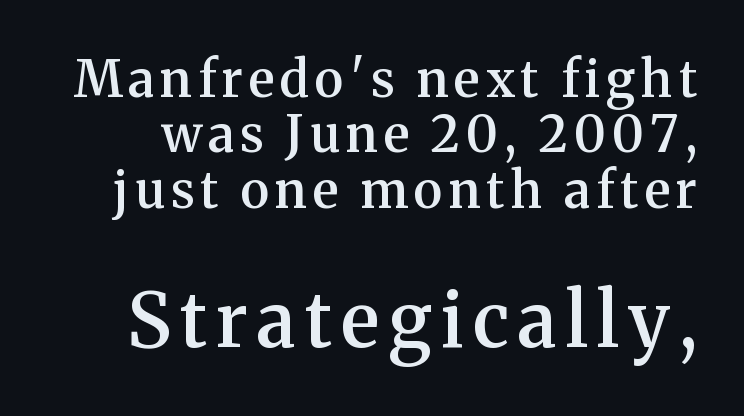
A typesetter would mark this as roman, not italic. On the weight axis this lands at semibold, roughly 600. These lines huddle together more closely than default settings would place them. This is serif lettering, the kind often seen in printed books. The area under the type is left untouched. Typesetter's note — lower block bumped up in size, upper block left smaller.
